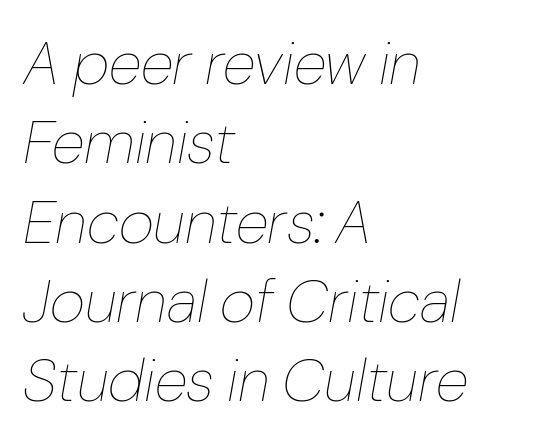
The image shows 61 px thin type, italic (leaning right); set left-aligned, normal line spacing (1.3x), normal letter spacing, not underlined; low stroke contrast and a medium x-height.
